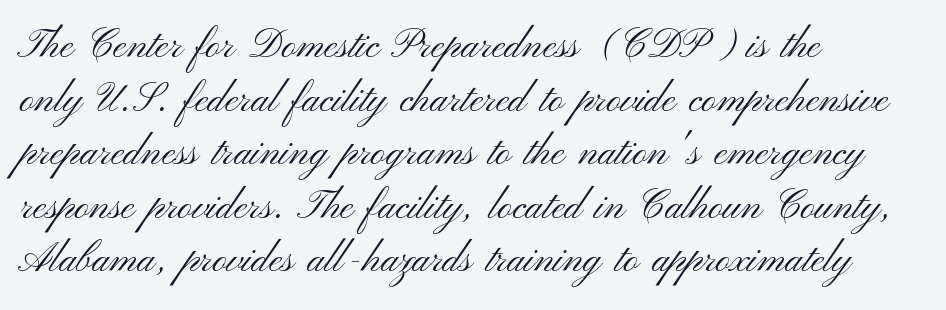
{"serif": "no", "bold": "no", "weight": "light", "width": "wide", "stroke_contrast": "medium", "x_height": "small", "monospaced": "no", "underline": "no", "align": "left", "line_spacing": "normal", "line_spacing_ratio": 1.34, "letter_spacing": "normal", "letter_spacing_em": 0.0, "glyph_px": 40}
